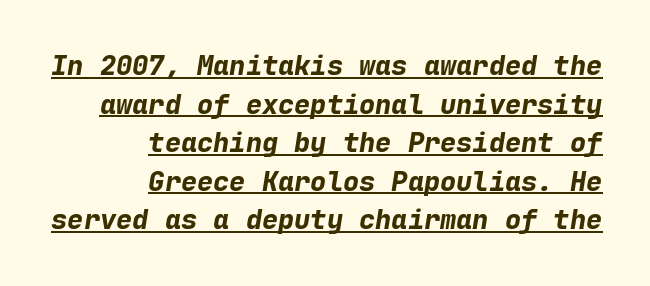
Q: Is the text bold? A: Yes.
Q: Is the text italic (slanted)? A: Yes, it leans right by about 9 degrees.
Q: Is the text underlined? A: Yes.
Q: How is the paragraph aligned? A: Right-aligned.
Q: Is the spacing between letters normal or unusually wide? A: Normal.
Q: Is the spacing between lines tight, normal or loose? A: Normal.
